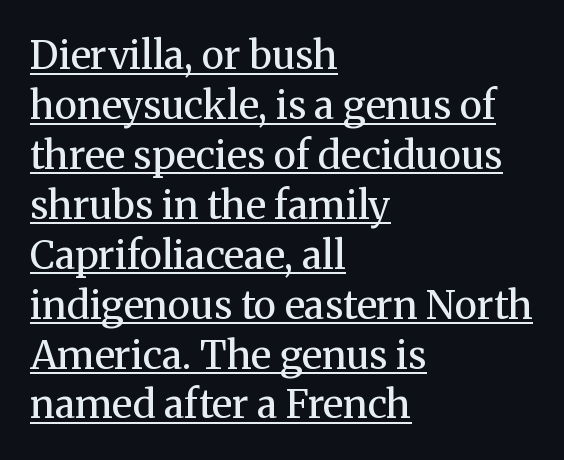
Q: Is the text bold? A: No.
Q: Is the text italic (slanted)? A: No, it is upright.
Q: Is the typeface a serif or a sans-serif typeface? A: Serif.
Q: Is the text underlined? A: Yes.
Q: How is the paragraph aligned? A: Left-aligned.
Q: Is the spacing between letters normal or unusually wide? A: Normal.
Q: Is the spacing between lines tight, normal or loose? A: Normal.
Q: Width (condensed, normal, or wide)? A: Normal.
Q: Stroke contrast? A: Medium.
Q: x-height? A: Medium.
Q: Monospaced? A: No.
